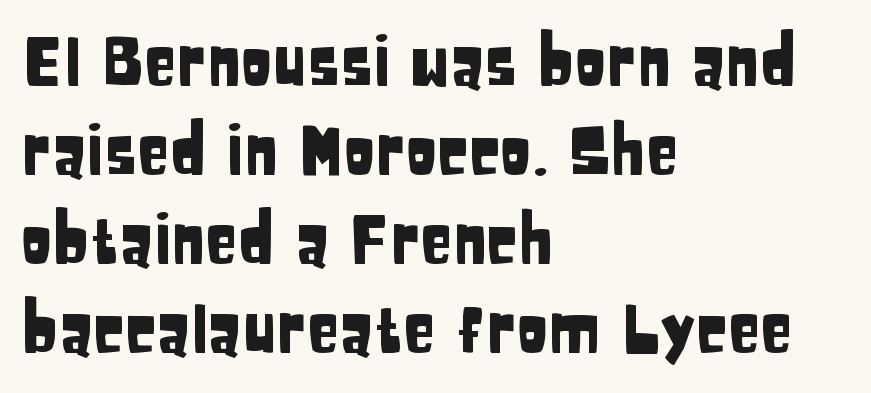
{"serif": "no", "italic": "no", "width": "condensed", "stroke_contrast": "low", "x_height": "large", "monospaced": "no", "underline": "no", "align": "left", "line_spacing": "normal", "line_spacing_ratio": 1.35, "letter_spacing": "normal", "letter_spacing_em": 0.0, "glyph_px": 66}
